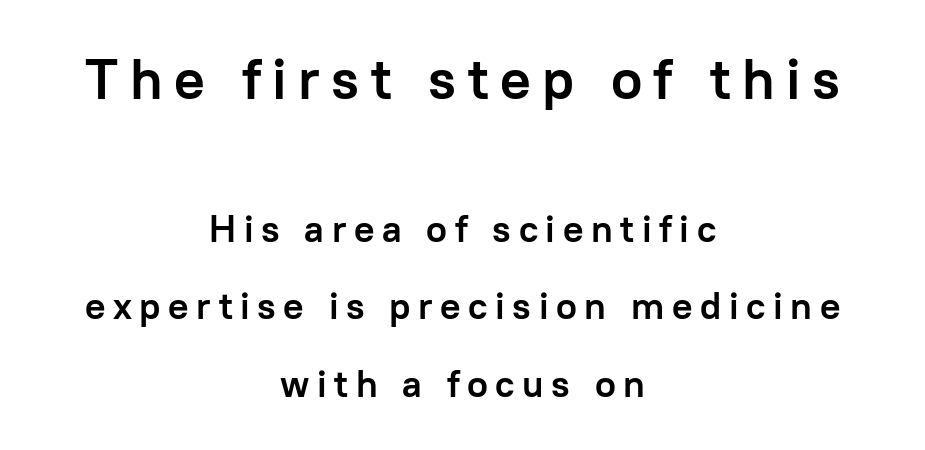
Q: Is the text bold? A: Yes.
Q: Is the text italic (slanted)? A: No, it is upright.
Q: Is the typeface a serif or a sans-serif typeface? A: Sans-serif.
Q: Is the text underlined? A: No.
Q: How is the paragraph aligned? A: Centered.
Q: Is the spacing between letters normal or unusually wide? A: Unusually wide.
Q: Is the spacing between lines tight, normal or loose? A: Loose.
Q: Which block of text is set in a larger size, the first (top) or the second (bottom)? A: The first (top) one.
Q: Width (condensed, normal, or wide)? A: Normal.
Q: Stroke contrast? A: Low.
Q: x-height? A: Medium.
Q: Monospaced? A: No.
